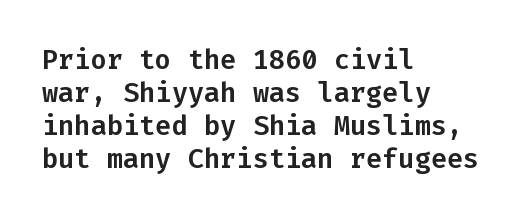
{"italic": "no", "underline": "no", "align": "left", "line_spacing_ratio": 1.22, "letter_spacing": "normal", "letter_spacing_em": 0.0, "glyph_px": 27}
